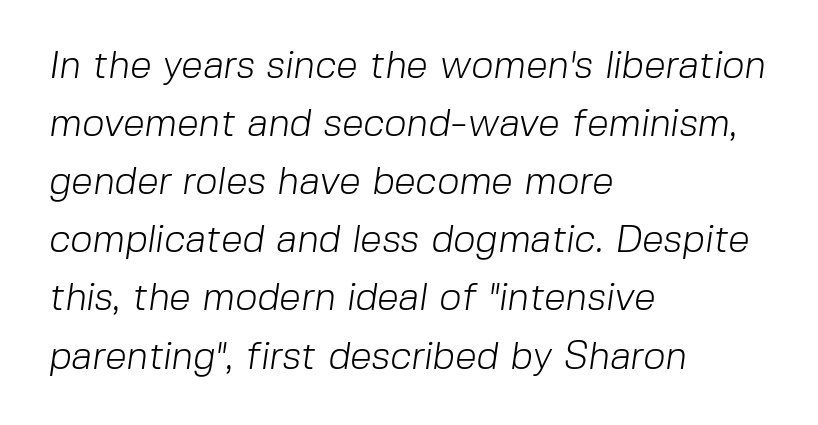
The image shows 39 px light sans-serif type; set left-aligned, normal line spacing (1.49x), normal letter spacing, not underlined; low stroke contrast and a medium x-height.
